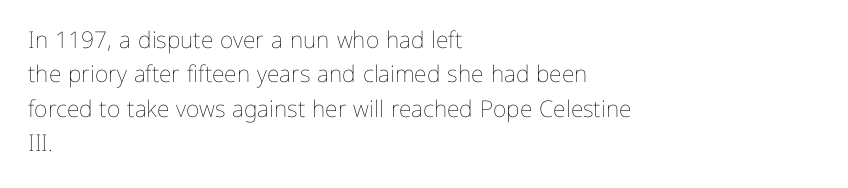
{"italic": "no", "bold": "no", "underline": "no", "align": "left", "line_spacing": "normal", "line_spacing_ratio": 1.49, "letter_spacing": "normal", "letter_spacing_em": 0.0, "glyph_px": 23}
